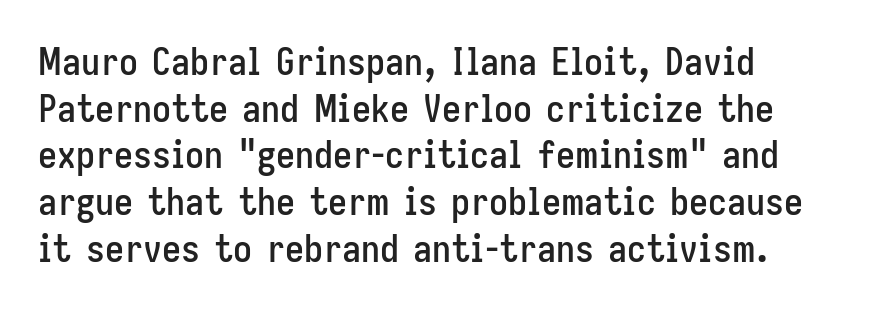
The passage shown is typed in a proportional face where columns would drift. Here the glyphs are tracked normally, forming tight word shapes. Unlike a traditional serif, this face leaves its strokes unadorned. Typeset ragged right — the left edge is the straight one. These lines were composed using upright roman letters.
